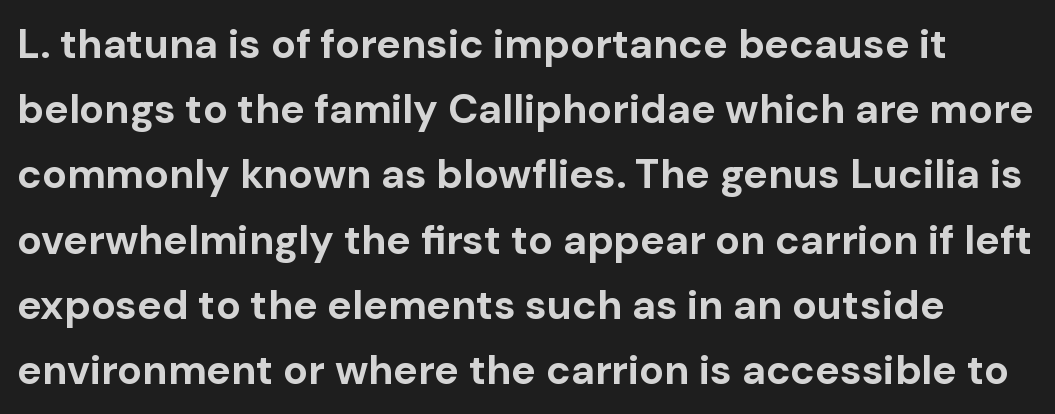
Q: Is the text bold? A: Yes.
Q: Is the text italic (slanted)? A: No, it is upright.
Q: Is the typeface a serif or a sans-serif typeface? A: Sans-serif.
Q: Is the text underlined? A: No.
Q: Is the spacing between letters normal or unusually wide? A: Normal.
Q: Is the spacing between lines tight, normal or loose? A: Normal.
Q: Width (condensed, normal, or wide)? A: Normal.
Q: Stroke contrast? A: Low.
Q: x-height? A: Medium.
Q: Monospaced? A: No.
